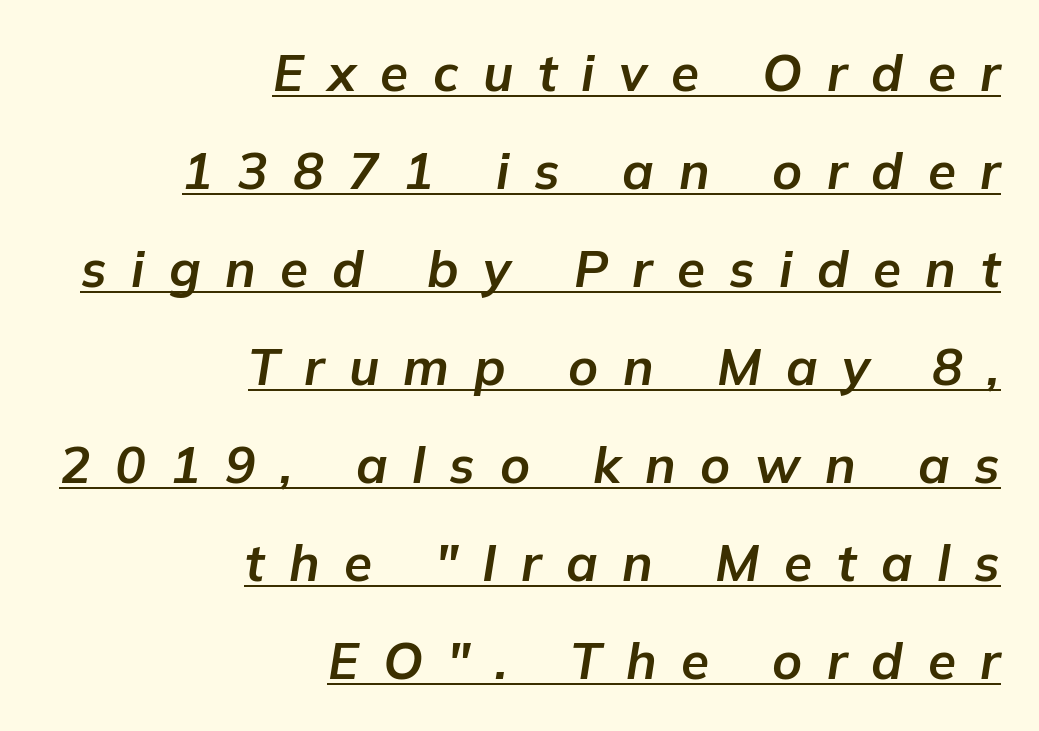
The image shows 51 px bold type, italic (leaning right); set right-aligned, loose line spacing (1.92x), unusually wide letter spacing (+0.48 em), underlined; low stroke contrast and a medium x-height.
